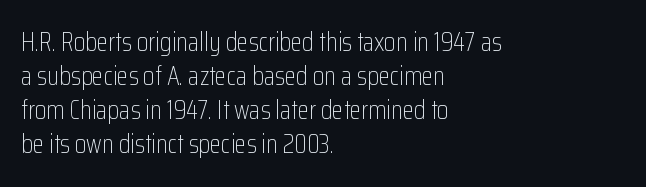
Q: Is the text bold? A: No.
Q: Is the text italic (slanted)? A: No, it is upright.
Q: Is the text underlined? A: No.
Q: How is the paragraph aligned? A: Left-aligned.
Q: Is the spacing between letters normal or unusually wide? A: Normal.
Q: Is the spacing between lines tight, normal or loose? A: Normal.
